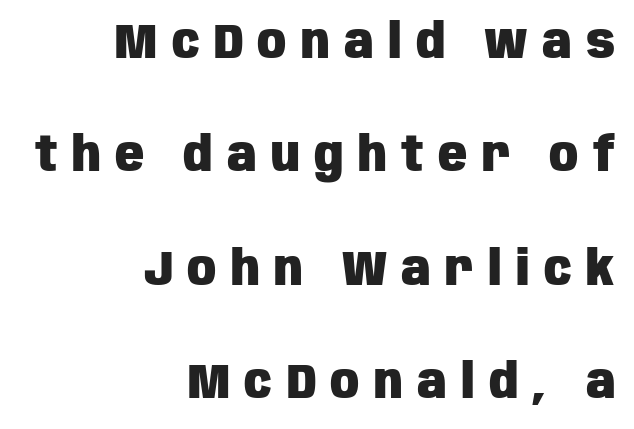
Q: Is the text bold? A: Yes.
Q: Is the text italic (slanted)? A: No, it is upright.
Q: Is the typeface a serif or a sans-serif typeface? A: Sans-serif.
Q: Is the text underlined? A: No.
Q: How is the paragraph aligned? A: Right-aligned.
Q: Is the spacing between letters normal or unusually wide? A: Unusually wide.
Q: Is the spacing between lines tight, normal or loose? A: Loose.
Q: Width (condensed, normal, or wide)? A: Condensed.
Q: Stroke contrast? A: Low.
Q: x-height? A: Large.
Q: Monospaced? A: No.
